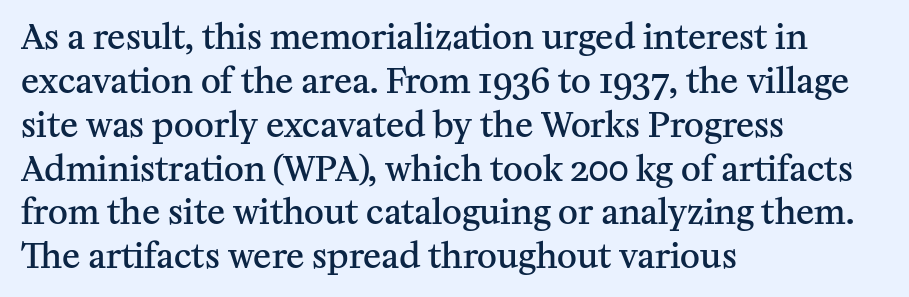
The type is set solid horizontally, with unmodified tracking. When letters stand straight like this, we call the style roman or upright. Every row of glyphs begins at an identical x-position on the left. Normally led — the rows are evenly, conventionally spaced. Rule under the text: the space is simply empty.
